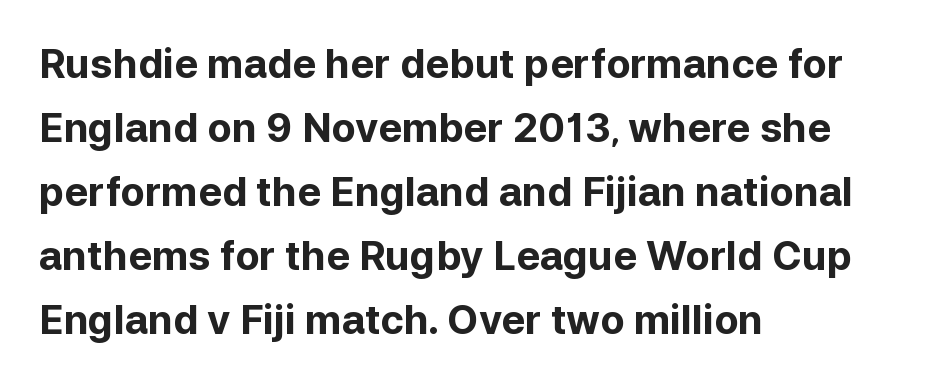
{"serif": "no", "italic": "no", "bold": "yes", "weight": "bold", "width": "normal", "stroke_contrast": "low", "x_height": "medium", "monospaced": "no", "underline": "no", "align": "left", "line_spacing": "normal", "line_spacing_ratio": 1.6, "letter_spacing": "normal", "letter_spacing_em": 0.0, "glyph_px": 40}
